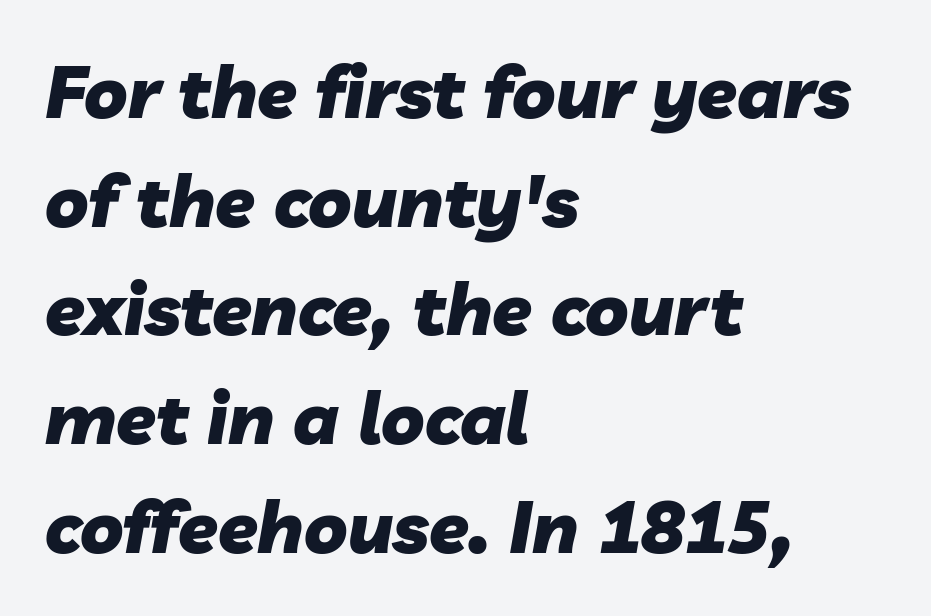
A clean baseline with only descenders dipping below it. Is the type bold? Yes — the strokes are clearly thick and heavy. Varying glyph widths throughout — classic text-font behaviour. This is oblique type, the kind used for emphasis or titles. All the whitespace from short lines collects on the right.
